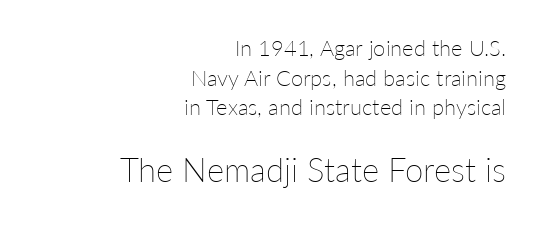
{"italic": "no", "bold": "no", "weight": "thin", "width": "normal", "stroke_contrast": "low", "x_height": "medium", "monospaced": "no", "underline": "no", "align": "right", "line_spacing": "normal", "line_spacing_ratio": 1.35, "letter_spacing": "normal", "letter_spacing_em": 0.0, "larger_block": "second", "size_ratio": 1.5, "glyph_px": 33}
